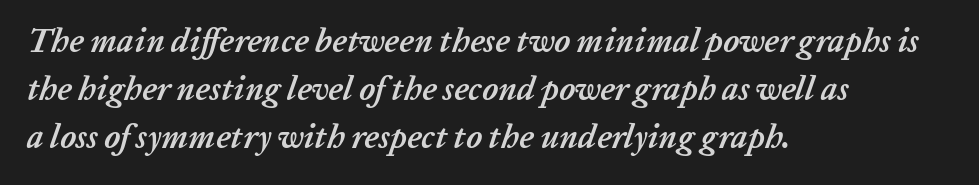
The image shows 33 px semibold type, italic (leaning right); set left-aligned, normal line spacing (1.46x), normal letter spacing, not underlined; low stroke contrast and a medium x-height.
